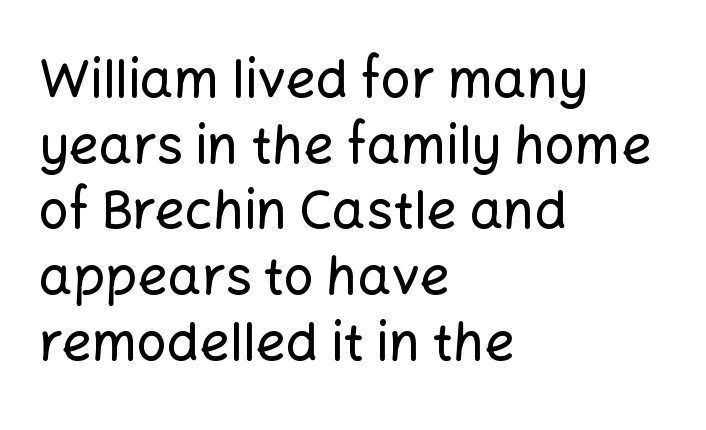
Q: Is the text italic (slanted)? A: No, it is upright.
Q: Is the typeface a serif or a sans-serif typeface? A: Sans-serif.
Q: Is the text underlined? A: No.
Q: How is the paragraph aligned? A: Left-aligned.
Q: Is the spacing between letters normal or unusually wide? A: Normal.
Q: Width (condensed, normal, or wide)? A: Normal.
Q: Stroke contrast? A: Low.
Q: x-height? A: Medium.
Q: Monospaced? A: No.
